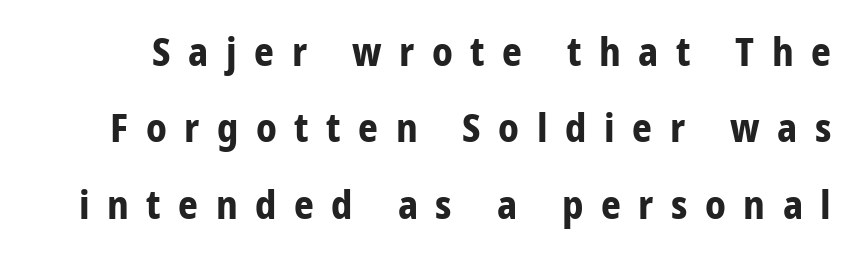
The image shows 39 px bold, condensed sans-serif type, upright; set loose line spacing (1.96x), unusually wide letter spacing (+0.45 em), not underlined; low stroke contrast and a large x-height.
